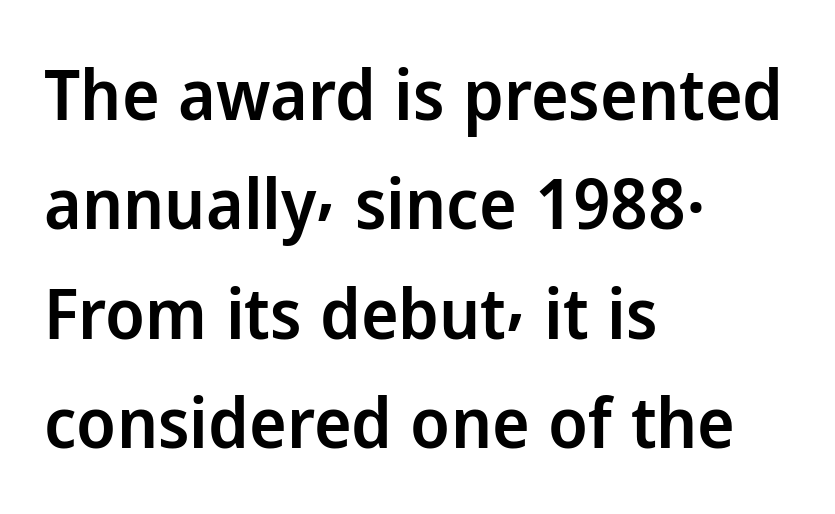
{"serif": "no", "italic": "no", "bold": "semi", "weight": "semibold", "width": "normal", "stroke_contrast": "low", "x_height": "medium", "monospaced": "no", "underline": "no", "align": "left", "line_spacing": "normal", "line_spacing_ratio": 1.54, "letter_spacing": "normal", "letter_spacing_em": 0.0, "glyph_px": 71}
